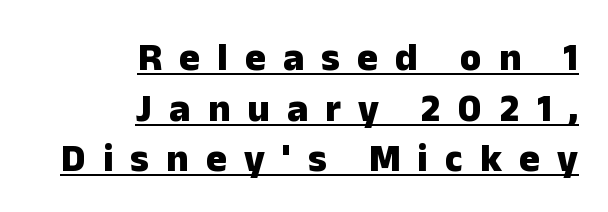
Compared with undecorated copy, this sample adds a rule below the words. Casual observation: everything's shoved over to the right. Note the varied advance widths — an 'i' is clearly narrower than an 'm'. Ascenders rise straight up at ninety degrees. Examine the stroke ends and you'll find no serifs. The face used here is rendered with a markedly widened letterfit.
